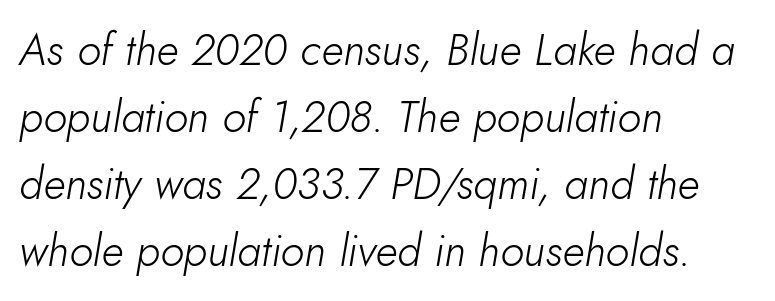
{"italic": "yes", "lean": "right", "slant_degrees": 10, "bold": "no", "weight": "light", "width": "normal", "stroke_contrast": "low", "x_height": "small", "monospaced": "no", "underline": "no", "align": "left", "line_spacing": "normal", "line_spacing_ratio": 1.52, "letter_spacing": "normal", "letter_spacing_em": 0.0, "glyph_px": 44}
